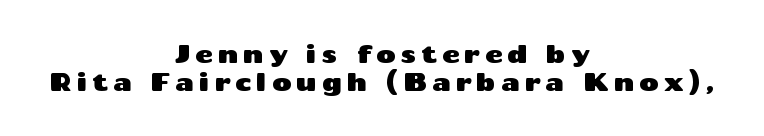
The image shows 24 px text type, upright; set centered, line spacing 1.16x, unusually wide letter spacing (+0.2 em), not underlined.
